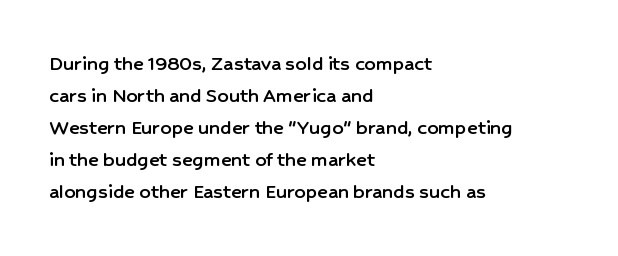
{"italic": "no", "underline": "no", "align": "left", "line_spacing": "normal", "line_spacing_ratio": 1.46, "letter_spacing": "normal", "letter_spacing_em": 0.0, "glyph_px": 22}
